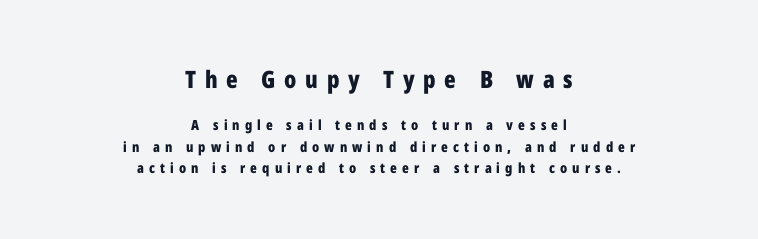
Regular leading. Type size steps down from the first block to the second. Typesetter's note: full bold, strokes at maximum text heaviness. The glyphs are unaccompanied by any horizontal stroke below them.
